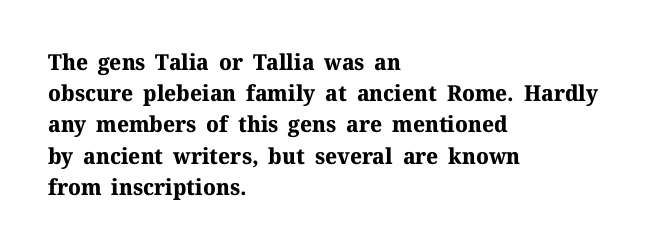
{"italic": "no", "bold": "yes", "underline": "no", "align": "left", "line_spacing": "normal", "line_spacing_ratio": 1.42, "letter_spacing": "normal", "letter_spacing_em": 0.0, "glyph_px": 22}
